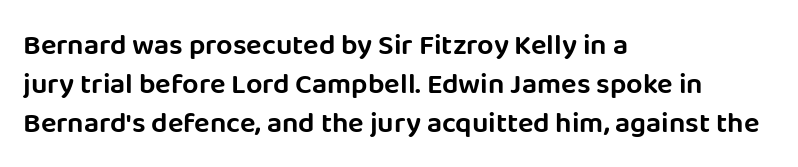
Q: Is the text italic (slanted)? A: No, it is upright.
Q: Is the typeface a serif or a sans-serif typeface? A: Sans-serif.
Q: Is the text underlined? A: No.
Q: How is the paragraph aligned? A: Left-aligned.
Q: Is the spacing between letters normal or unusually wide? A: Normal.
Q: Is the spacing between lines tight, normal or loose? A: Normal.
Q: Width (condensed, normal, or wide)? A: Normal.
Q: Stroke contrast? A: Low.
Q: x-height? A: Large.
Q: Monospaced? A: No.
